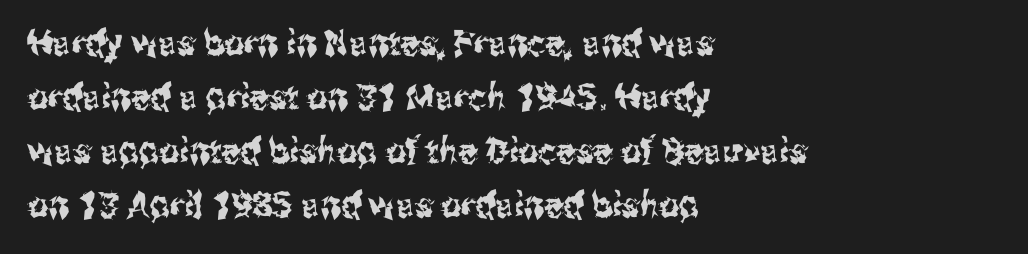
{"serif": "no", "italic": "no", "width": "condensed", "stroke_contrast": "medium", "x_height": "medium", "monospaced": "no", "underline": "no", "align": "left", "line_spacing": "normal", "line_spacing_ratio": 1.54, "letter_spacing": "normal", "letter_spacing_em": 0.0, "glyph_px": 35}
